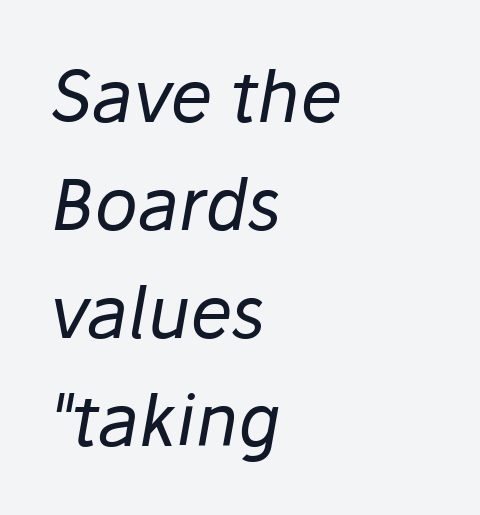
Q: Is the text bold? A: No.
Q: Is the text italic (slanted)? A: Yes, it leans right by about 10 degrees.
Q: Is the text underlined? A: No.
Q: How is the paragraph aligned? A: Left-aligned.
Q: Is the spacing between letters normal or unusually wide? A: Normal.
Q: Is the spacing between lines tight, normal or loose? A: Normal.
Q: Width (condensed, normal, or wide)? A: Normal.
Q: Stroke contrast? A: Low.
Q: x-height? A: Medium.
Q: Monospaced? A: No.
